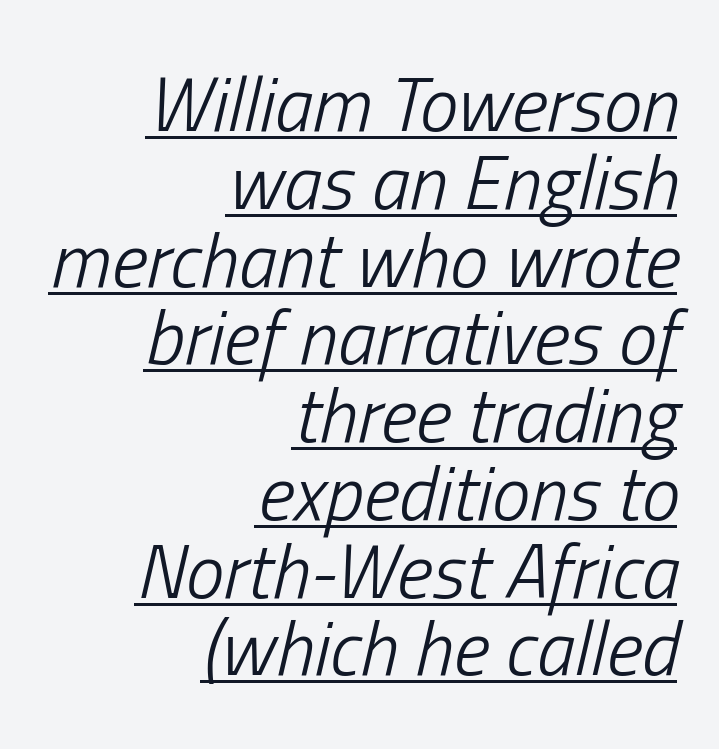
Q: Is the text bold? A: No.
Q: Is the text italic (slanted)? A: Yes, it leans right by about 13 degrees.
Q: Is the text underlined? A: Yes.
Q: How is the paragraph aligned? A: Right-aligned.
Q: Is the spacing between letters normal or unusually wide? A: Normal.
Q: Is the spacing between lines tight, normal or loose? A: Tight.
Q: Width (condensed, normal, or wide)? A: Condensed.
Q: Stroke contrast? A: Low.
Q: x-height? A: Medium.
Q: Monospaced? A: No.
